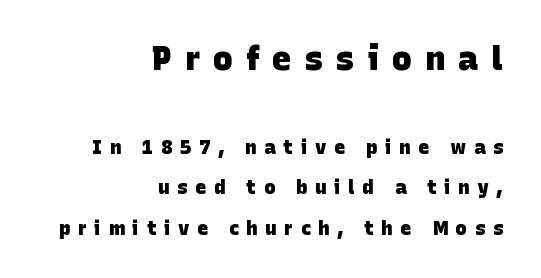
The image shows 33 px heavy sans-serif type; set right-aligned, loose line spacing (2.13x), unusually wide letter spacing (+0.4 em), not underlined; the first (top) block is 1.74x larger; low stroke contrast and a large x-height.
